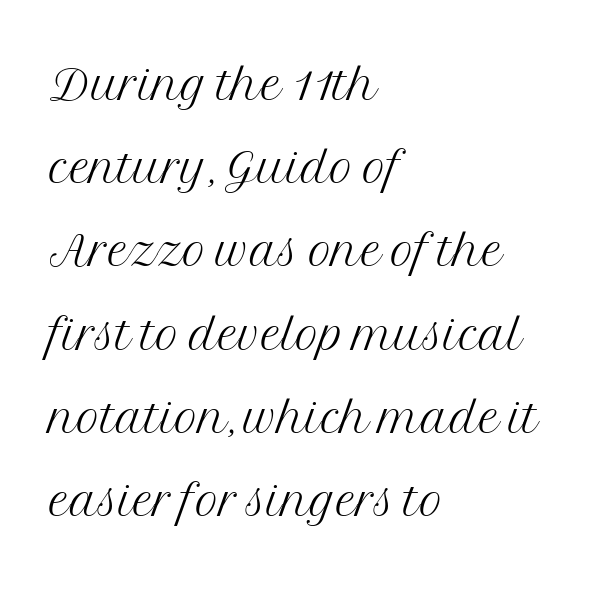
Q: Is the text bold? A: No.
Q: Is the text italic (slanted)? A: Yes.
Q: Is the typeface a serif or a sans-serif typeface? A: Serif.
Q: Is the text underlined? A: No.
Q: How is the paragraph aligned? A: Left-aligned.
Q: Is the spacing between letters normal or unusually wide? A: Normal.
Q: Is the spacing between lines tight, normal or loose? A: Normal.
Q: Width (condensed, normal, or wide)? A: Normal.
Q: Stroke contrast? A: Medium.
Q: x-height? A: Medium.
Q: Monospaced? A: No.
